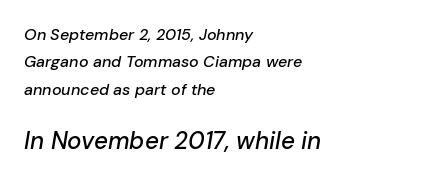
The image shows 24 px text type, italic (leaning right); set left-aligned, line spacing 1.71x, normal letter spacing, not underlined; the second (bottom) block is 1.5x larger.
